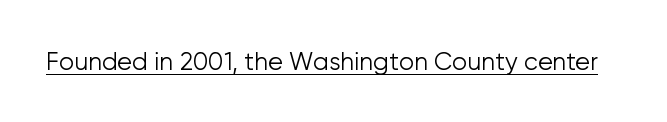
The image shows 24 px text type, upright; set normal letter spacing, underlined.
